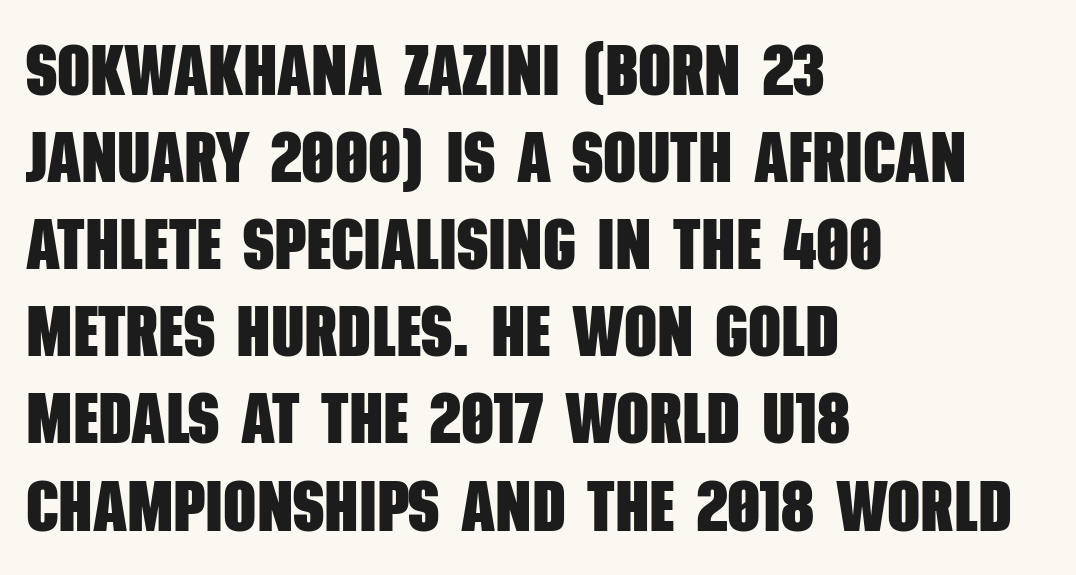
The image shows 72 px heavy, condensed sans-serif type; set left-aligned, line spacing 1.21x, normal letter spacing, not underlined; low stroke contrast and a large x-height.
